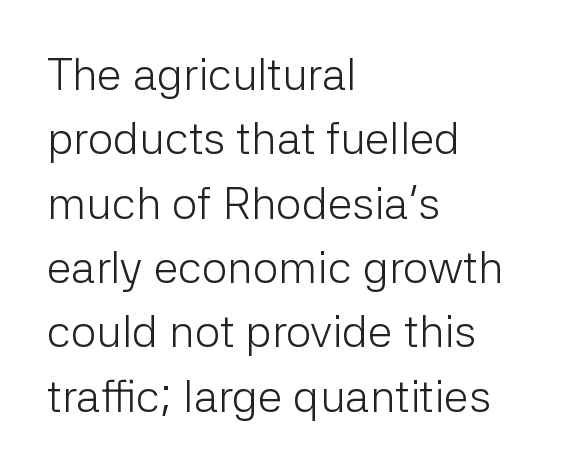
{"serif": "no", "italic": "no", "bold": "no", "weight": "light", "width": "normal", "stroke_contrast": "low", "x_height": "medium", "monospaced": "no", "underline": "no", "align": "left", "line_spacing": "normal", "line_spacing_ratio": 1.43, "letter_spacing": "normal", "letter_spacing_em": 0.0, "glyph_px": 45}
